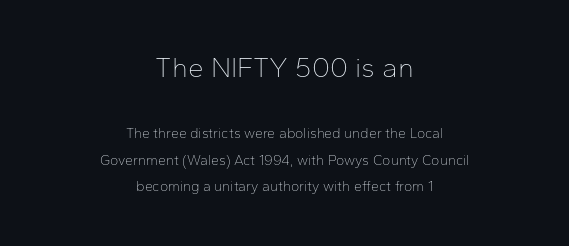
Q: Is the text bold? A: No.
Q: Is the text italic (slanted)? A: No, it is upright.
Q: Is the typeface a serif or a sans-serif typeface? A: Sans-serif.
Q: Is the text underlined? A: No.
Q: How is the paragraph aligned? A: Centered.
Q: Is the spacing between letters normal or unusually wide? A: Normal.
Q: Which block of text is set in a larger size, the first (top) or the second (bottom)? A: The first (top) one.
Q: Width (condensed, normal, or wide)? A: Normal.
Q: Stroke contrast? A: Low.
Q: x-height? A: Medium.
Q: Monospaced? A: No.
